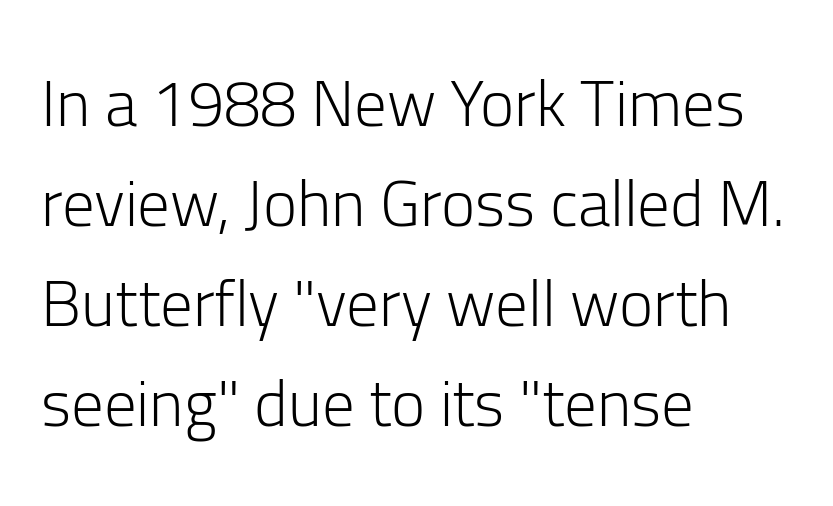
Q: Is the text bold? A: No.
Q: Is the text italic (slanted)? A: No, it is upright.
Q: Is the typeface a serif or a sans-serif typeface? A: Sans-serif.
Q: Is the text underlined? A: No.
Q: How is the paragraph aligned? A: Left-aligned.
Q: Is the spacing between letters normal or unusually wide? A: Normal.
Q: Is the spacing between lines tight, normal or loose? A: Normal.
Q: Width (condensed, normal, or wide)? A: Normal.
Q: Stroke contrast? A: Low.
Q: x-height? A: Medium.
Q: Monospaced? A: No.
